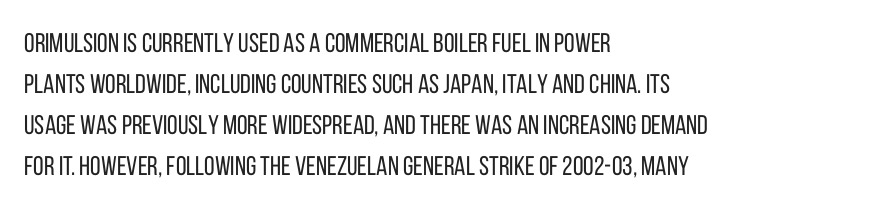
On a weight scale, this lands at 450 or below. The passage shown has conventional tracking throughout. A normal amount of white space separates one row of letters from the next. The rag falls on the right side of this text block.
